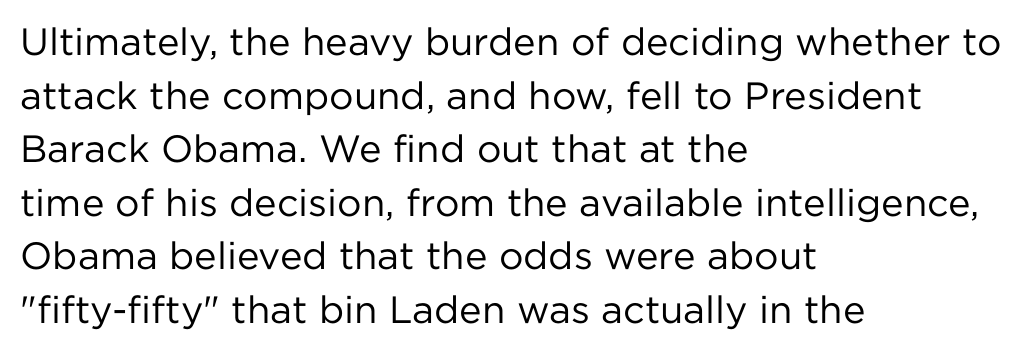
{"serif": "no", "italic": "no", "bold": "no", "weight": "regular", "width": "normal", "stroke_contrast": "low", "x_height": "medium", "monospaced": "no", "underline": "no", "align": "left", "line_spacing": "normal", "line_spacing_ratio": 1.41, "letter_spacing": "normal", "letter_spacing_em": 0.0, "glyph_px": 38}
